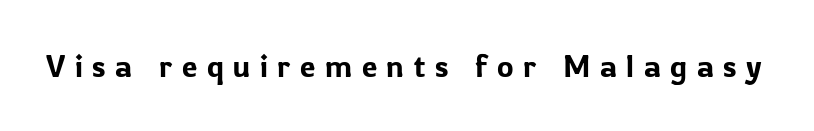
{"serif": "no", "italic": "no", "width": "normal", "stroke_contrast": "low", "x_height": "medium", "monospaced": "no", "underline": "no", "letter_spacing": "wide", "letter_spacing_em": 0.31, "glyph_px": 31}
